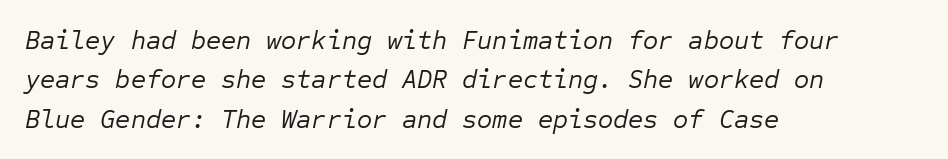
Q: Is the text bold? A: No.
Q: Is the text italic (slanted)? A: Yes, it leans right by about 12 degrees.
Q: Is the text underlined? A: No.
Q: How is the paragraph aligned? A: Left-aligned.
Q: Is the spacing between letters normal or unusually wide? A: Normal.
Q: Is the spacing between lines tight, normal or loose? A: Normal.
